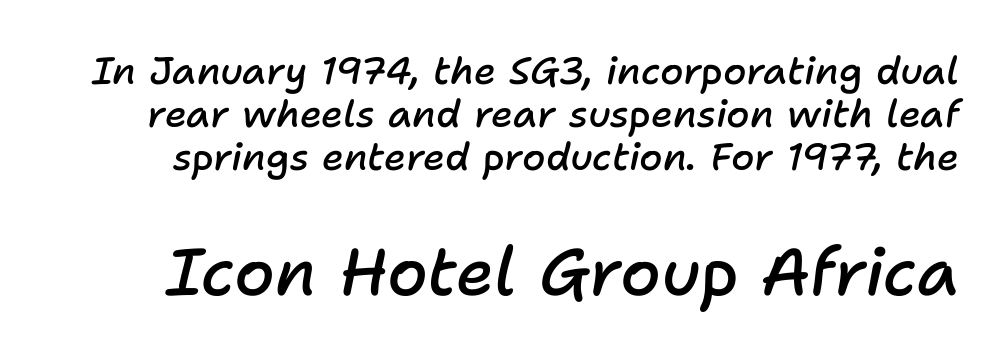
{"italic": "yes", "lean": "right", "slant_degrees": 11, "bold": "semi", "weight": "semibold", "width": "normal", "stroke_contrast": "low", "x_height": "medium", "monospaced": "no", "underline": "no", "line_spacing": "tight", "line_spacing_ratio": 1.13, "letter_spacing": "normal", "letter_spacing_em": 0.0, "larger_block": "second", "size_ratio": 1.74, "glyph_px": 66}
